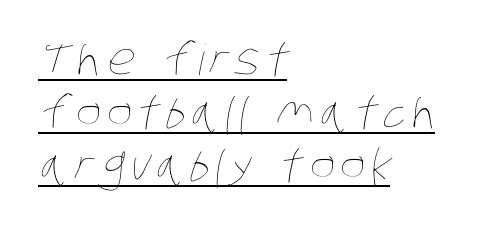
This reads as an unemphasized weight, regular at the heaviest. Looks like regular typesetting: each glyph gets only the width it needs. Caption: lettering with a line underneath. Visually the block forms a straight wall on the left and a jagged coastline on the right.
